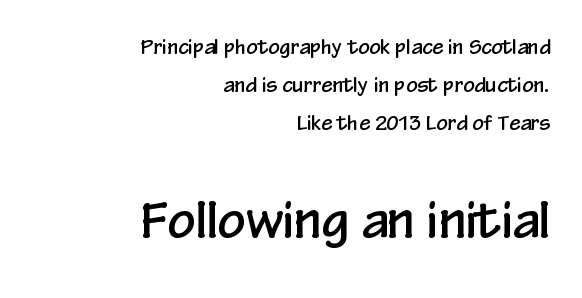
The image shows 49 px condensed sans-serif type, upright; set right-aligned, loose line spacing (1.9x), normal letter spacing, not underlined; the second (bottom) block is 2.45x larger; low stroke contrast and a medium x-height.
